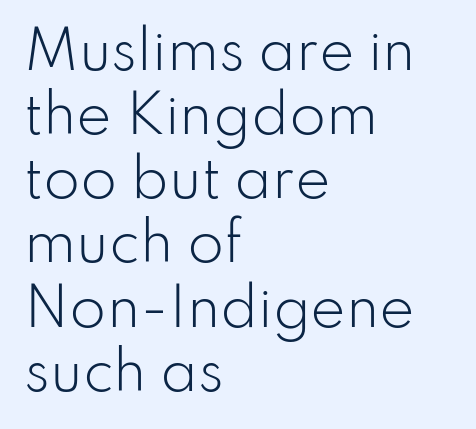
Q: Is the text bold? A: No.
Q: Is the text italic (slanted)? A: No, it is upright.
Q: Is the typeface a serif or a sans-serif typeface? A: Sans-serif.
Q: Is the text underlined? A: No.
Q: How is the paragraph aligned? A: Left-aligned.
Q: Is the spacing between letters normal or unusually wide? A: Normal.
Q: Width (condensed, normal, or wide)? A: Normal.
Q: Stroke contrast? A: Low.
Q: x-height? A: Small.
Q: Monospaced? A: No.
